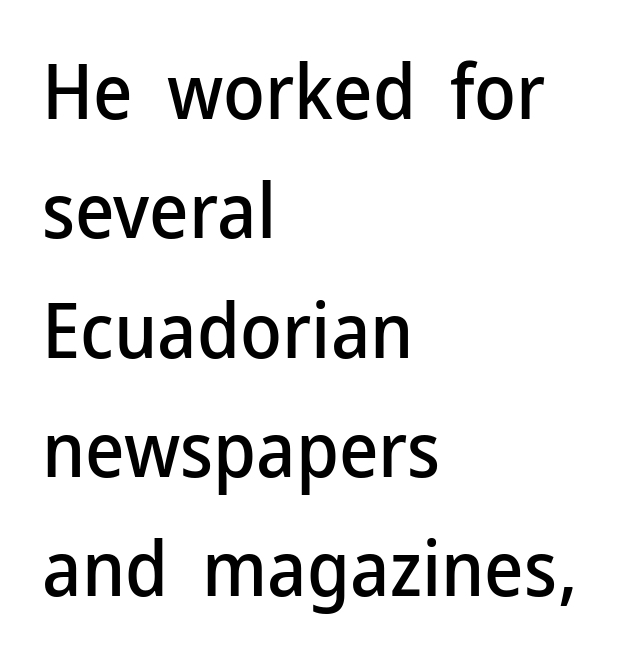
Q: Is the text italic (slanted)? A: No, it is upright.
Q: Is the typeface a serif or a sans-serif typeface? A: Sans-serif.
Q: Is the text underlined? A: No.
Q: How is the paragraph aligned? A: Left-aligned.
Q: Is the spacing between letters normal or unusually wide? A: Normal.
Q: Is the spacing between lines tight, normal or loose? A: Normal.
Q: Width (condensed, normal, or wide)? A: Normal.
Q: Stroke contrast? A: Low.
Q: x-height? A: Medium.
Q: Monospaced? A: No.
